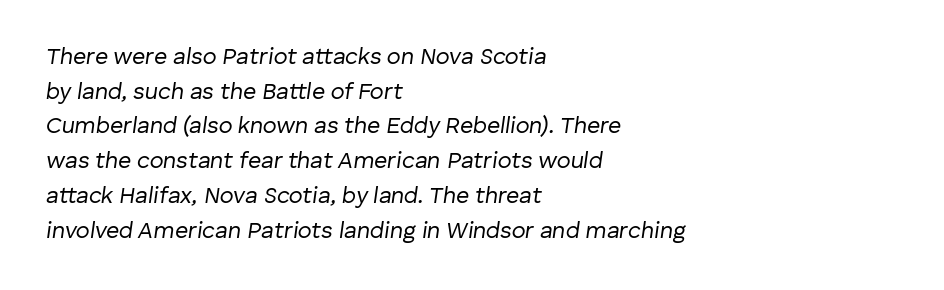
The leading is moderate, giving the passage an even texture. The passage shown leans; its letterforms are oblique. These lines stack with their left ends in a neat column. A bare baseline throughout the passage. The typeface has the unassuming heft of standard copy or less.
